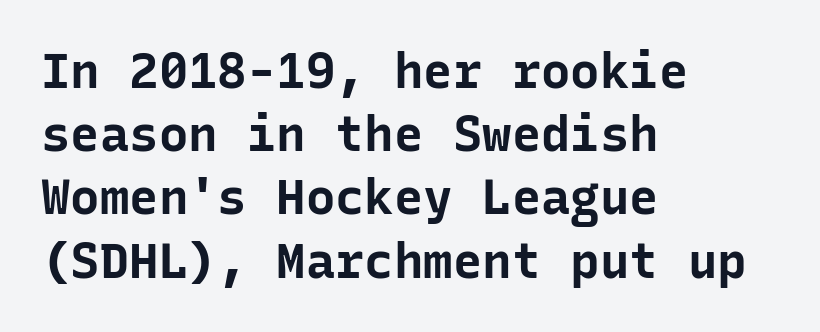
Does extra space separate the letters? No, they use regular spacing. Type without underlining. When letters stand straight like this, we call the style roman or upright. Alignment: flush left. Notice how descenders clear the ascenders below comfortably — that's standard leading. Every letter is thick-stroked: bold, no question.
